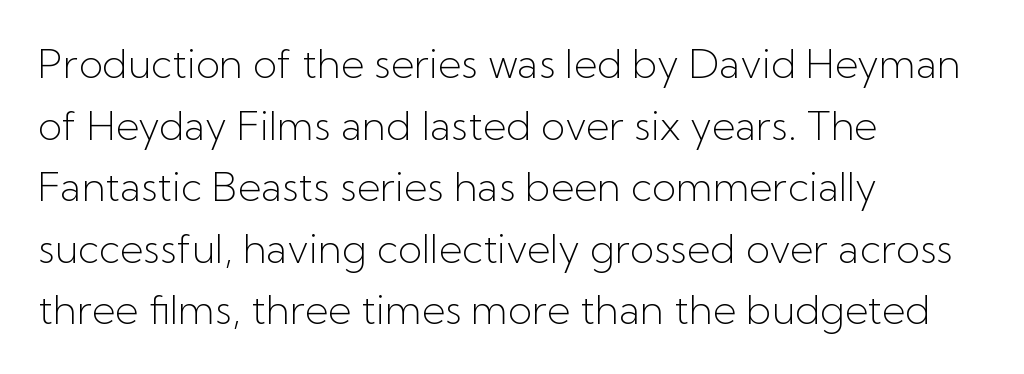
Q: Is the text bold? A: No.
Q: Is the text italic (slanted)? A: No, it is upright.
Q: Is the typeface a serif or a sans-serif typeface? A: Sans-serif.
Q: Is the text underlined? A: No.
Q: How is the paragraph aligned? A: Left-aligned.
Q: Is the spacing between letters normal or unusually wide? A: Normal.
Q: Is the spacing between lines tight, normal or loose? A: Normal.
Q: Width (condensed, normal, or wide)? A: Normal.
Q: Stroke contrast? A: Low.
Q: x-height? A: Medium.
Q: Monospaced? A: No.
